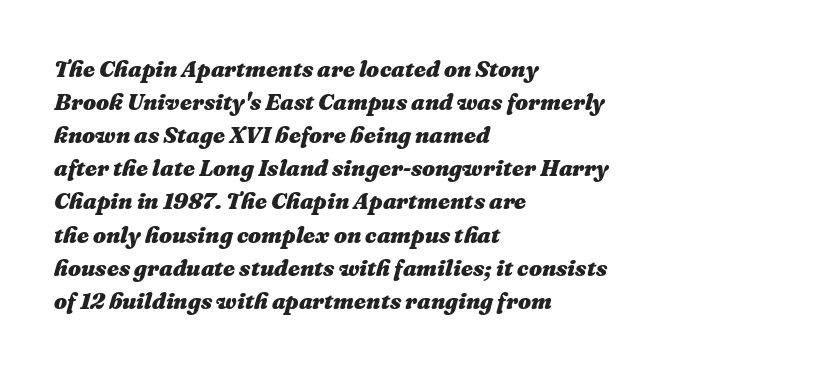
Q: Is the text bold? A: Yes.
Q: Is the text italic (slanted)? A: Yes, it leans right by about 16 degrees.
Q: Is the text underlined? A: No.
Q: How is the paragraph aligned? A: Left-aligned.
Q: Is the spacing between letters normal or unusually wide? A: Normal.
Q: Is the spacing between lines tight, normal or loose? A: Normal.
